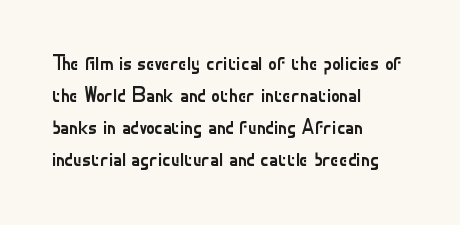
Q: Is the text bold? A: No.
Q: Is the text italic (slanted)? A: No, it is upright.
Q: Is the text underlined? A: No.
Q: How is the paragraph aligned? A: Left-aligned.
Q: Is the spacing between letters normal or unusually wide? A: Normal.
Q: Is the spacing between lines tight, normal or loose? A: Normal.
